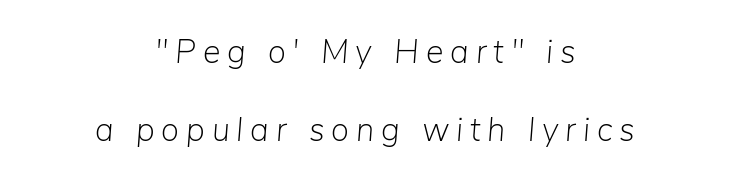
The image shows 33 px light type, italic (leaning right); set centered, loose line spacing (2.37x), unusually wide letter spacing (+0.21 em), not underlined; low stroke contrast and a medium x-height.
